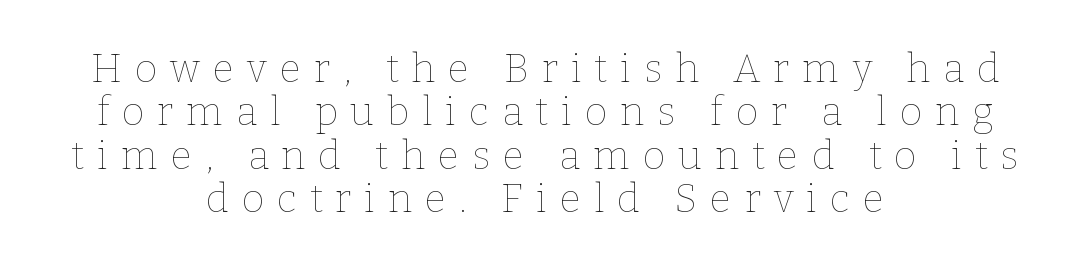
{"italic": "no", "bold": "no", "weight": "thin", "width": "normal", "stroke_contrast": "low", "x_height": "medium", "monospaced": "no", "underline": "no", "align": "center", "line_spacing": "tight", "line_spacing_ratio": 1.11, "letter_spacing": "wide", "letter_spacing_em": 0.33, "glyph_px": 39}
